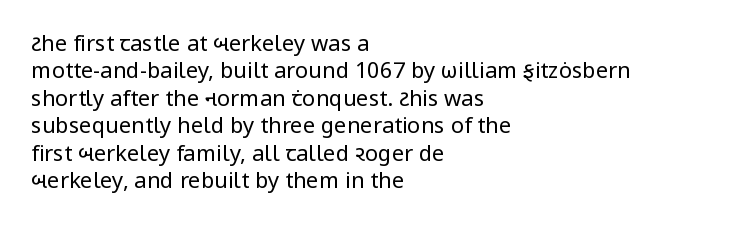
Q: Is the text bold? A: No.
Q: Is the text italic (slanted)? A: No, it is upright.
Q: Is the text underlined? A: No.
Q: How is the paragraph aligned? A: Left-aligned.
Q: Is the spacing between letters normal or unusually wide? A: Normal.
Q: Is the spacing between lines tight, normal or loose? A: Normal.
